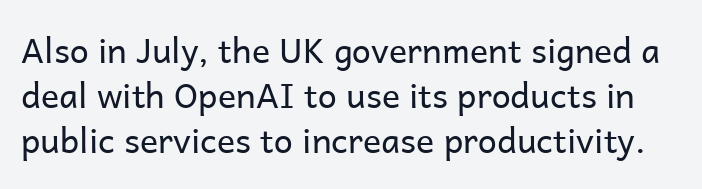
Q: Is the text bold? A: No.
Q: Is the text italic (slanted)? A: No, it is upright.
Q: Is the typeface a serif or a sans-serif typeface? A: Sans-serif.
Q: Is the text underlined? A: No.
Q: Is the spacing between letters normal or unusually wide? A: Normal.
Q: Is the spacing between lines tight, normal or loose? A: Normal.
Q: Width (condensed, normal, or wide)? A: Normal.
Q: Stroke contrast? A: Low.
Q: x-height? A: Medium.
Q: Monospaced? A: No.
